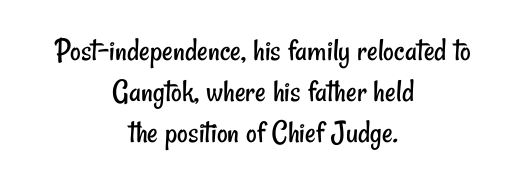
The image shows 33 px regular-weight, condensed sans-serif type; set centered, normal line spacing (1.25x), normal letter spacing, not underlined; low stroke contrast and a small x-height.
